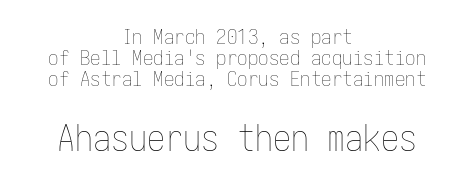
{"italic": "no", "bold": "no", "weight": "thin", "width": "condensed", "stroke_contrast": "low", "x_height": "medium", "underline": "no", "align": "center", "line_spacing": "tight", "line_spacing_ratio": 1.01, "letter_spacing": "normal", "letter_spacing_em": 0.0, "larger_block": "second", "size_ratio": 1.71, "glyph_px": 36}
